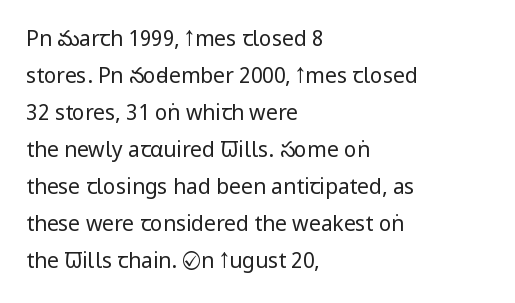
Tracking value appears to be zero — textbook default spacing. The space beneath each line is pristine and unruled. Stroke mass is kept to a normal reading level or below. Unlike italic type, these characters show no tilt at all. Each line starts at the same left margin while the right side varies.
